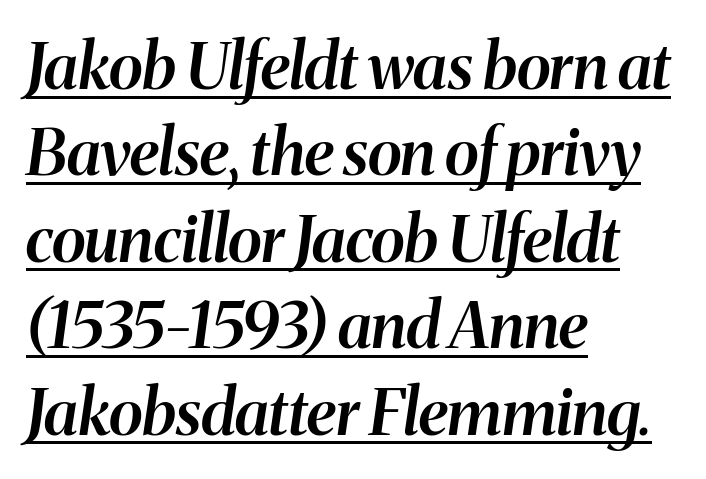
{"italic": "yes", "lean": "right", "slant_degrees": 8, "bold": "semi", "weight": "semibold", "width": "normal", "stroke_contrast": "medium", "x_height": "medium", "monospaced": "no", "underline": "yes", "align": "left", "line_spacing": "normal", "line_spacing_ratio": 1.35, "letter_spacing": "normal", "letter_spacing_em": 0.0, "glyph_px": 64}
